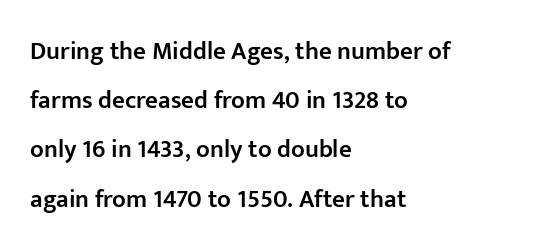
The image shows 25 px text type, upright; set left-aligned, loose line spacing (1.97x), normal letter spacing, not underlined.
